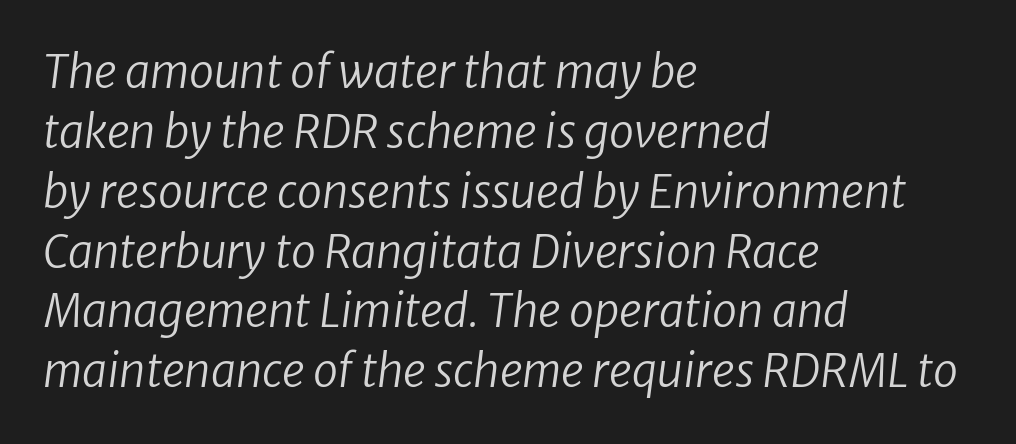
{"italic": "yes", "lean": "right", "slant_degrees": 8, "bold": "no", "weight": "regular", "width": "normal", "stroke_contrast": "low", "x_height": "medium", "monospaced": "no", "underline": "no", "align": "left", "line_spacing": "normal", "line_spacing_ratio": 1.33, "letter_spacing": "normal", "letter_spacing_em": 0.0, "glyph_px": 45}
